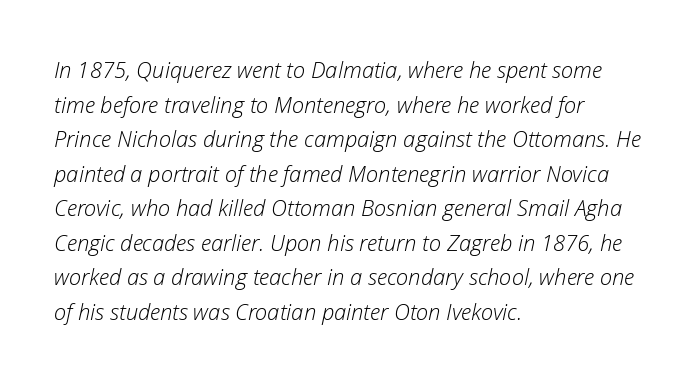
Q: Is the text bold? A: No.
Q: Is the text italic (slanted)? A: Yes, it leans right by about 12 degrees.
Q: Is the text underlined? A: No.
Q: How is the paragraph aligned? A: Left-aligned.
Q: Is the spacing between letters normal or unusually wide? A: Normal.
Q: Is the spacing between lines tight, normal or loose? A: Normal.
